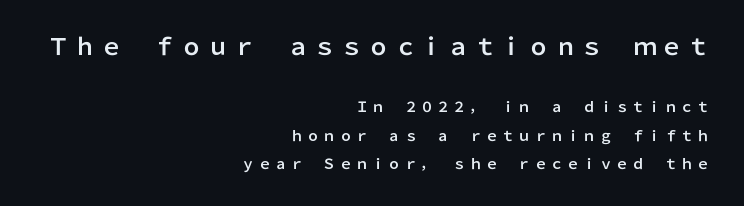
Q: Is the text italic (slanted)? A: No, it is upright.
Q: Is the text underlined? A: No.
Q: How is the paragraph aligned? A: Right-aligned.
Q: Is the spacing between lines tight, normal or loose? A: Loose.
Q: Which block of text is set in a larger size, the first (top) or the second (bottom)? A: The first (top) one.
